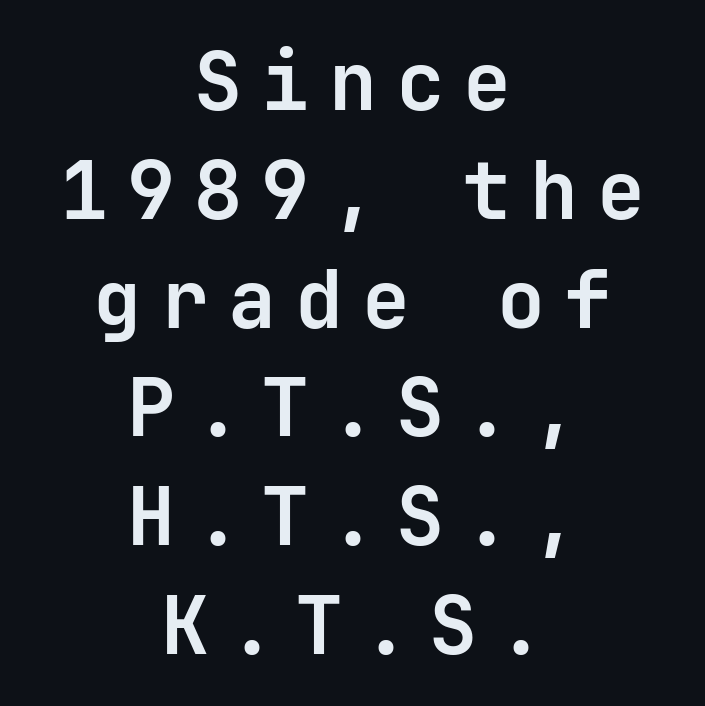
{"serif": "no", "italic": "no", "bold": "yes", "weight": "bold", "width": "normal", "stroke_contrast": "low", "x_height": "medium", "monospaced": "yes", "underline": "no", "align": "center", "line_spacing": "normal", "line_spacing_ratio": 1.36, "letter_spacing": "wide", "letter_spacing_em": 0.24, "glyph_px": 80}
